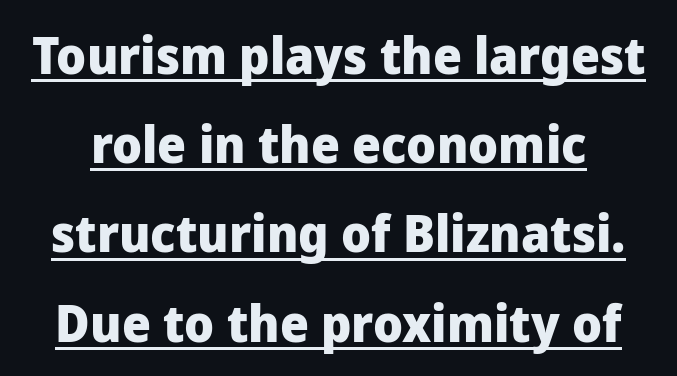
The image shows 51 px heavy sans-serif type, upright; set line spacing 1.75x, normal letter spacing, underlined; low stroke contrast and a medium x-height.
